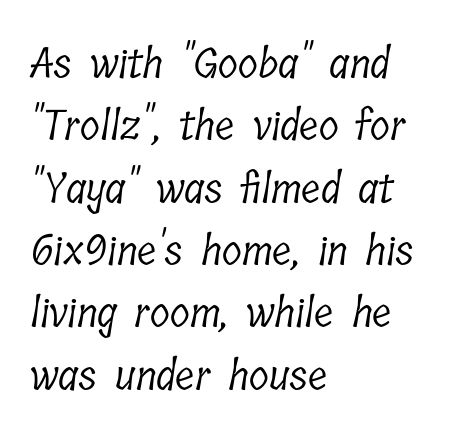
Q: Is the text bold? A: No.
Q: Is the typeface a serif or a sans-serif typeface? A: Serif.
Q: Is the text underlined? A: No.
Q: How is the paragraph aligned? A: Left-aligned.
Q: Is the spacing between letters normal or unusually wide? A: Normal.
Q: Is the spacing between lines tight, normal or loose? A: Normal.
Q: Width (condensed, normal, or wide)? A: Condensed.
Q: Stroke contrast? A: Low.
Q: x-height? A: Medium.
Q: Monospaced? A: No.
